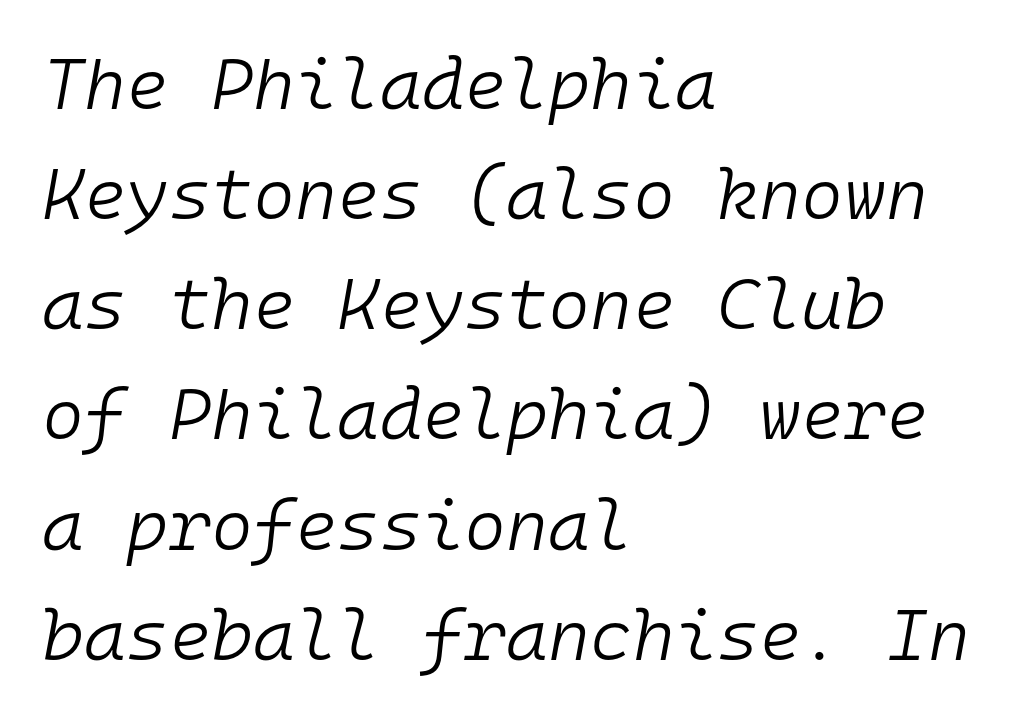
{"italic": "yes", "lean": "right", "slant_degrees": 10, "bold": "no", "weight": "light", "width": "normal", "stroke_contrast": "low", "x_height": "medium", "monospaced": "yes", "underline": "no", "align": "left", "line_spacing": "normal", "line_spacing_ratio": 1.53, "letter_spacing": "normal", "letter_spacing_em": 0.0, "glyph_px": 72}
